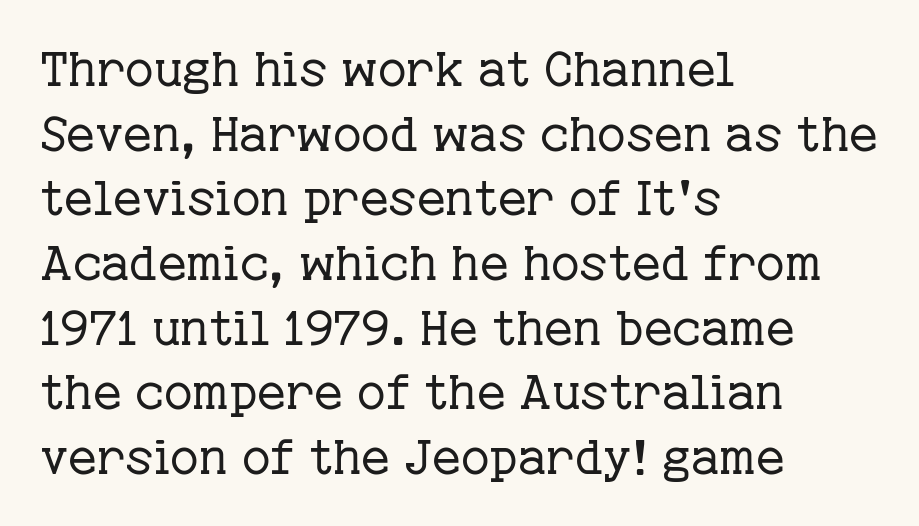
{"serif": "yes", "italic": "no", "bold": "no", "weight": "regular", "width": "normal", "stroke_contrast": "low", "x_height": "medium", "monospaced": "no", "underline": "no", "align": "left", "line_spacing": "normal", "line_spacing_ratio": 1.32, "letter_spacing": "normal", "letter_spacing_em": 0.0, "glyph_px": 49}
